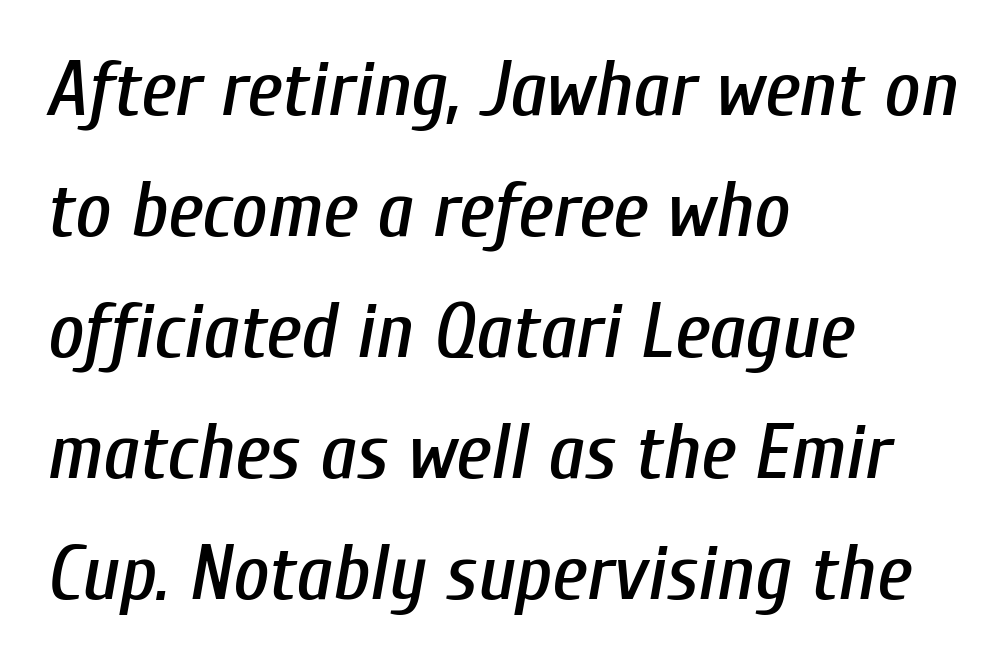
The image shows 78 px condensed type, italic (leaning right); set left-aligned, normal line spacing (1.55x), normal letter spacing, not underlined; low stroke contrast and a medium x-height.
